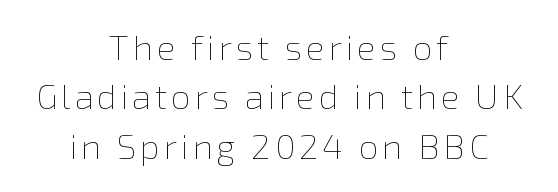
Nothing heavy about these letters — not bold at all. Note the varied advance widths — an 'i' is clearly narrower than an 'm'. Quick note: not italic, upright. Caption: multi-line text, centered on the measure. The lines sit at an ordinary, default distance from one another.
